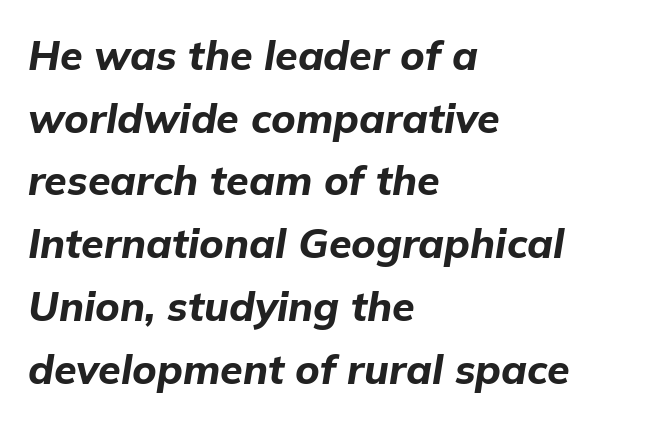
{"italic": "yes", "lean": "right", "slant_degrees": 9, "bold": "yes", "weight": "bold", "width": "normal", "stroke_contrast": "low", "x_height": "medium", "monospaced": "no", "underline": "no", "align": "left", "line_spacing": "normal", "line_spacing_ratio": 1.53, "letter_spacing": "normal", "letter_spacing_em": 0.0, "glyph_px": 41}
